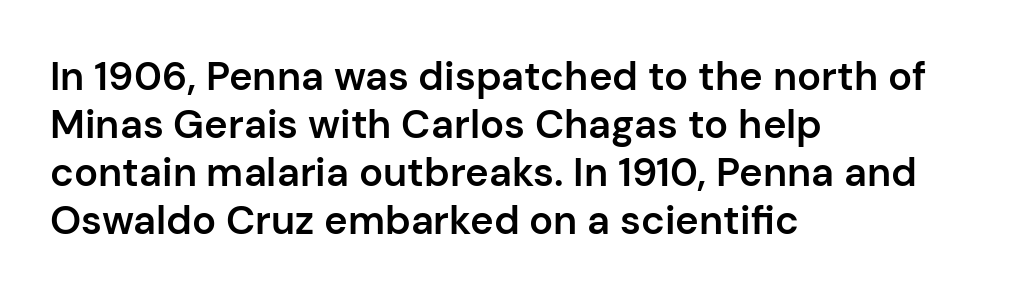
{"serif": "no", "italic": "no", "bold": "semi", "weight": "semibold", "width": "normal", "stroke_contrast": "low", "x_height": "medium", "monospaced": "no", "underline": "no", "align": "left", "line_spacing_ratio": 1.2, "letter_spacing": "normal", "letter_spacing_em": 0.0, "glyph_px": 40}
